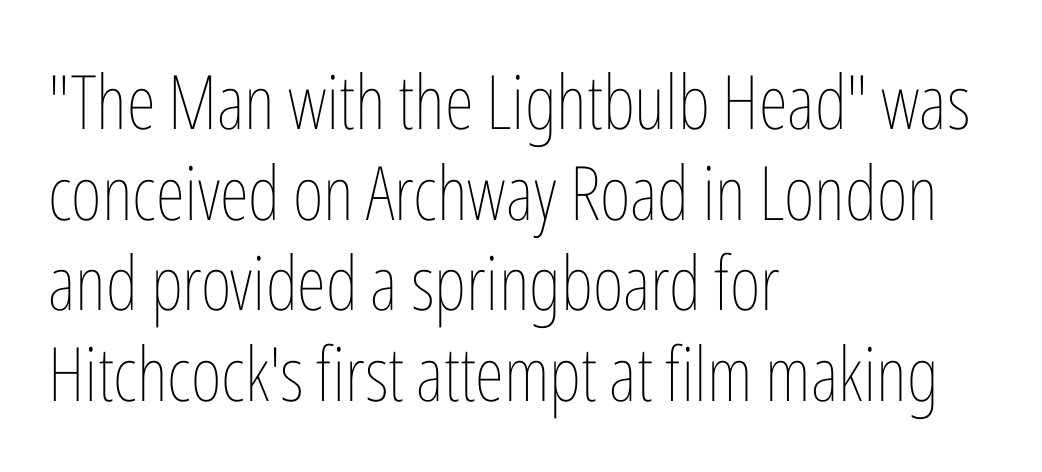
The image shows 75 px thin, condensed type, upright; set left-aligned, line spacing 1.21x, normal letter spacing, not underlined; low stroke contrast and a medium x-height.
